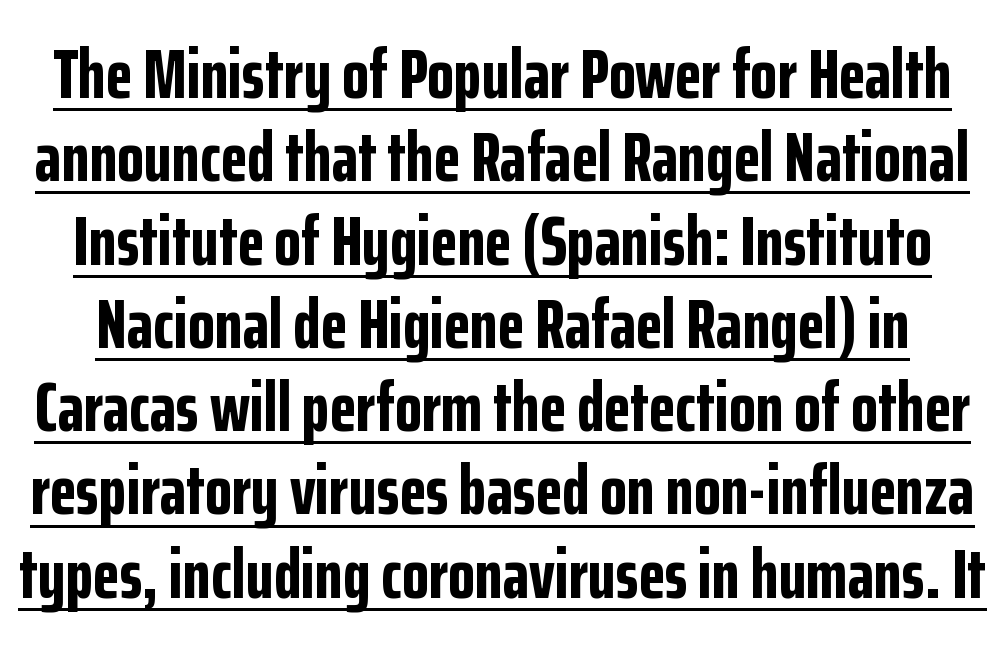
{"serif": "no", "italic": "no", "bold": "yes", "weight": "bold", "width": "condensed", "stroke_contrast": "low", "x_height": "medium", "monospaced": "no", "underline": "yes", "line_spacing_ratio": 1.19, "letter_spacing": "normal", "letter_spacing_em": 0.0, "glyph_px": 70}
